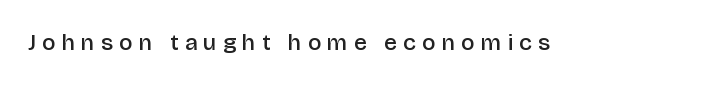
{"italic": "no", "bold": "semi", "underline": "no", "letter_spacing": "wide", "letter_spacing_em": 0.27, "glyph_px": 23}
